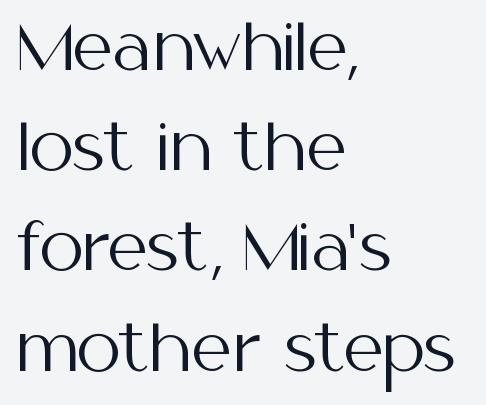
Q: Is the text bold? A: No.
Q: Is the text italic (slanted)? A: No, it is upright.
Q: Is the typeface a serif or a sans-serif typeface? A: Sans-serif.
Q: Is the text underlined? A: No.
Q: How is the paragraph aligned? A: Left-aligned.
Q: Is the spacing between letters normal or unusually wide? A: Normal.
Q: Is the spacing between lines tight, normal or loose? A: Normal.
Q: Width (condensed, normal, or wide)? A: Normal.
Q: Stroke contrast? A: Medium.
Q: x-height? A: Medium.
Q: Monospaced? A: No.
